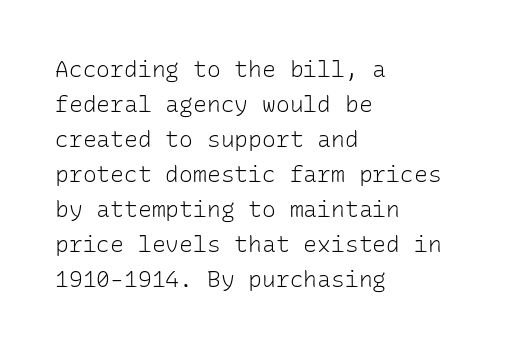
{"italic": "no", "bold": "no", "underline": "no", "align": "left", "line_spacing": "normal", "line_spacing_ratio": 1.52, "letter_spacing": "normal", "letter_spacing_em": 0.0, "glyph_px": 23}
